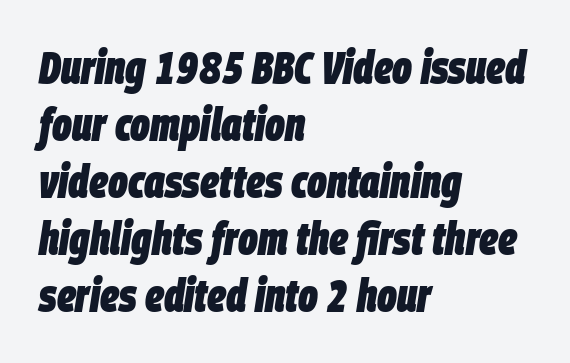
{"italic": "yes", "lean": "right", "slant_degrees": 9, "bold": "yes", "weight": "heavy", "width": "condensed", "stroke_contrast": "low", "x_height": "large", "monospaced": "no", "underline": "no", "align": "left", "line_spacing_ratio": 1.24, "letter_spacing": "normal", "letter_spacing_em": 0.0, "glyph_px": 46}
